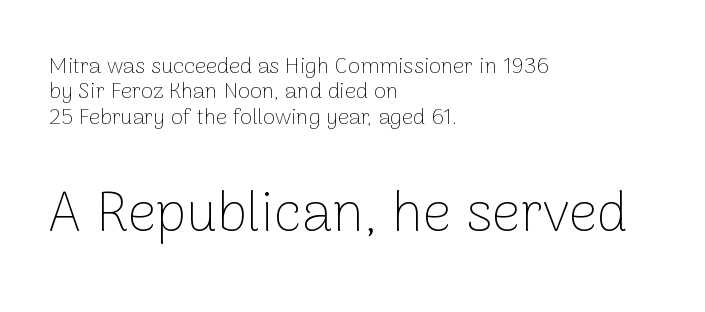
Q: Is the text bold? A: No.
Q: Is the text italic (slanted)? A: No, it is upright.
Q: Is the typeface a serif or a sans-serif typeface? A: Sans-serif.
Q: Is the text underlined? A: No.
Q: How is the paragraph aligned? A: Left-aligned.
Q: Is the spacing between letters normal or unusually wide? A: Normal.
Q: Is the spacing between lines tight, normal or loose? A: Tight.
Q: Which block of text is set in a larger size, the first (top) or the second (bottom)? A: The second (bottom) one.
Q: Width (condensed, normal, or wide)? A: Normal.
Q: Stroke contrast? A: Low.
Q: x-height? A: Medium.
Q: Monospaced? A: No.
